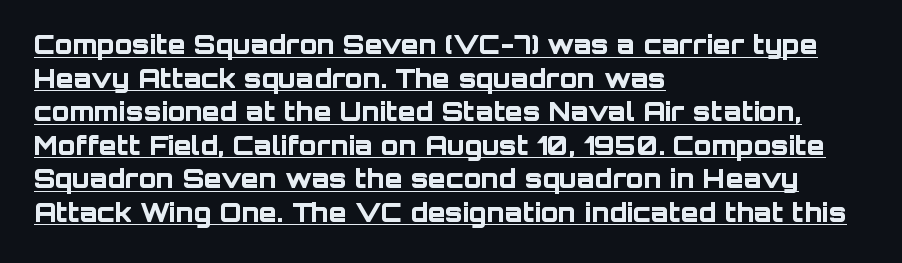
The image shows 26 px bold type, upright; set left-aligned, normal line spacing (1.29x), normal letter spacing, underlined.
